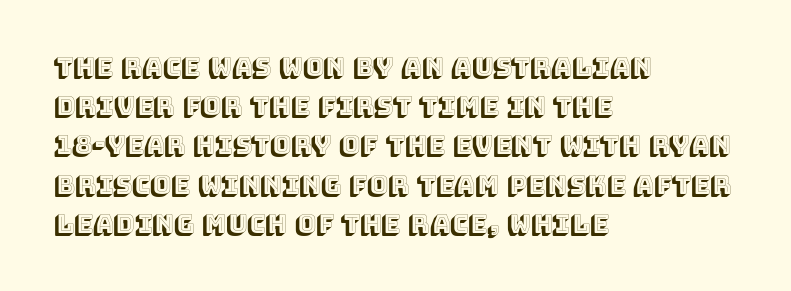
Q: Is the text italic (slanted)? A: No, it is upright.
Q: Is the text underlined? A: No.
Q: How is the paragraph aligned? A: Left-aligned.
Q: Is the spacing between letters normal or unusually wide? A: Normal.
Q: Is the spacing between lines tight, normal or loose? A: Normal.
